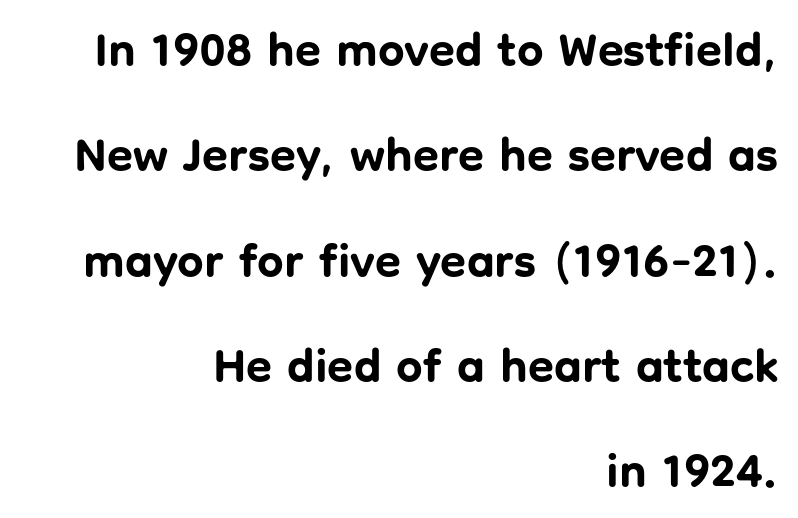
Alignment: flush right. The rendering shows plain stroke endings on the letterforms — a sans-serif design. The passage shown stacks its lines with a broad gap. Note the varied advance widths — an 'i' is clearly narrower than an 'm'. Check under the words: just untouched page. Caption: standard tracking, unaltered.
